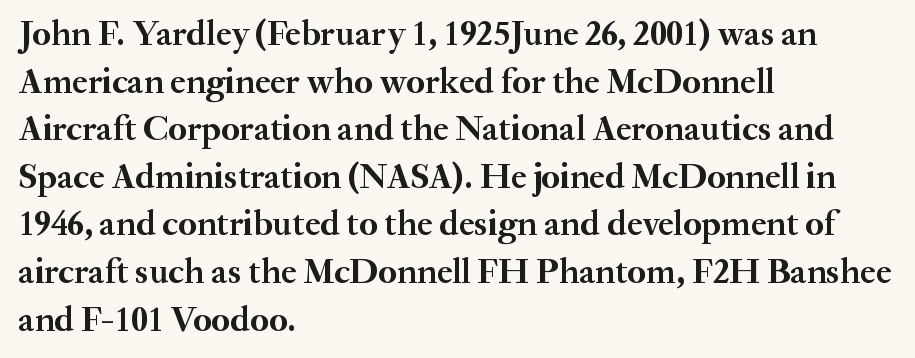
Q: Is the text bold? A: Yes.
Q: Is the text italic (slanted)? A: No, it is upright.
Q: Is the typeface a serif or a sans-serif typeface? A: Serif.
Q: Is the text underlined? A: No.
Q: How is the paragraph aligned? A: Left-aligned.
Q: Is the spacing between letters normal or unusually wide? A: Normal.
Q: Is the spacing between lines tight, normal or loose? A: Normal.
Q: Width (condensed, normal, or wide)? A: Normal.
Q: Stroke contrast? A: Medium.
Q: x-height? A: Small.
Q: Monospaced? A: No.
